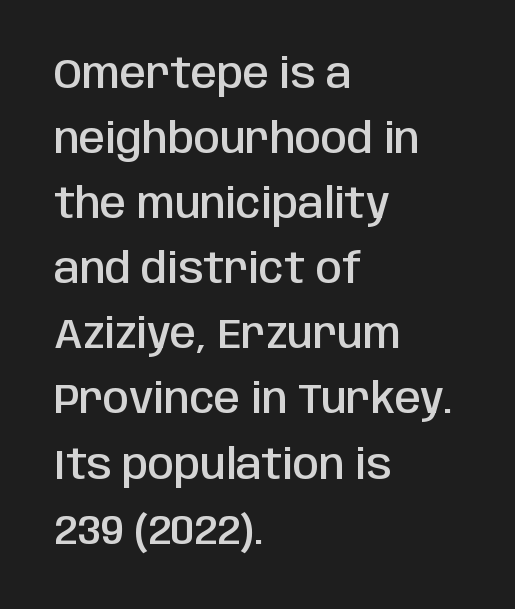
A clean baseline with only descenders dipping below it. Firm but not heavy-handed strokes: this text is semibold. The rendering anchors every line to the left-hand side. Is there much room between lines? A standard amount, neither cramped nor airy.
